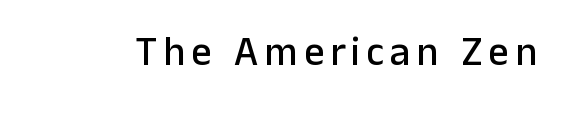
{"serif": "no", "italic": "no", "width": "normal", "stroke_contrast": "low", "x_height": "medium", "monospaced": "no", "underline": "no", "glyph_px": 41}
